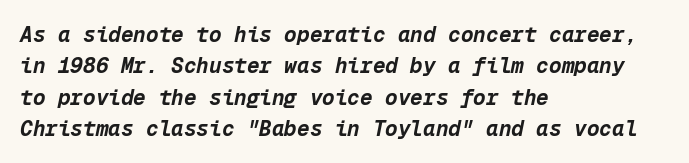
Q: Is the text bold? A: Yes.
Q: Is the text italic (slanted)? A: Yes, it leans right by about 12 degrees.
Q: Is the text underlined? A: No.
Q: How is the paragraph aligned? A: Left-aligned.
Q: Is the spacing between letters normal or unusually wide? A: Normal.
Q: Is the spacing between lines tight, normal or loose? A: Normal.
